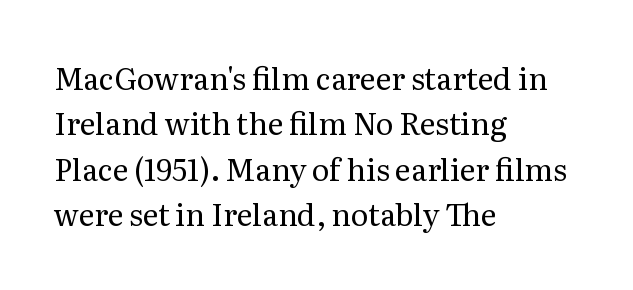
The image shows 30 px regular-weight serif type, upright; set left-aligned, normal line spacing (1.51x), normal letter spacing, not underlined; medium stroke contrast and a medium x-height.
